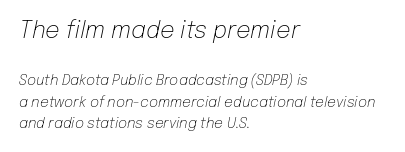
{"italic": "yes", "lean": "right", "slant_degrees": 12, "bold": "no", "underline": "no", "align": "left", "line_spacing": "normal", "line_spacing_ratio": 1.55, "letter_spacing": "normal", "letter_spacing_em": 0.0, "larger_block": "first", "size_ratio": 1.64, "glyph_px": 23}
